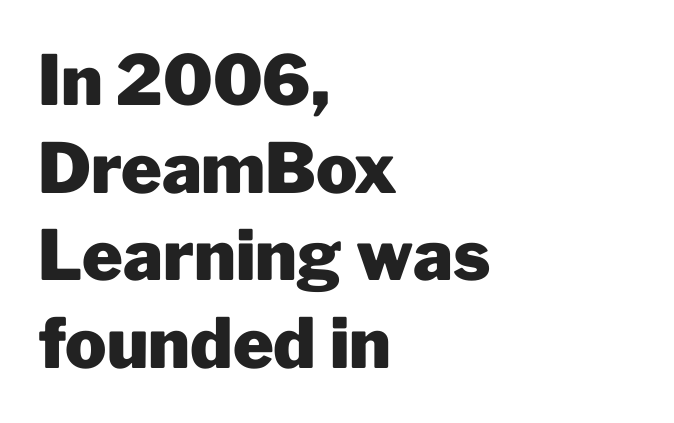
Each letter keeps its own natural width here, so spacing adapts to shape. Letter spacing: default. The block of text has a typical density, with ordinary space between rows. Line starts are locked; line ends wander. The font's upright variant was chosen for this text. Descenders hang freely into open space.
